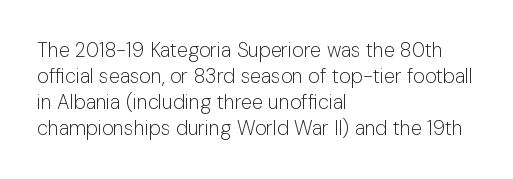
Q: Is the text bold? A: No.
Q: Is the text italic (slanted)? A: No, it is upright.
Q: Is the text underlined? A: No.
Q: How is the paragraph aligned? A: Left-aligned.
Q: Is the spacing between letters normal or unusually wide? A: Normal.
Q: Is the spacing between lines tight, normal or loose? A: Normal.
